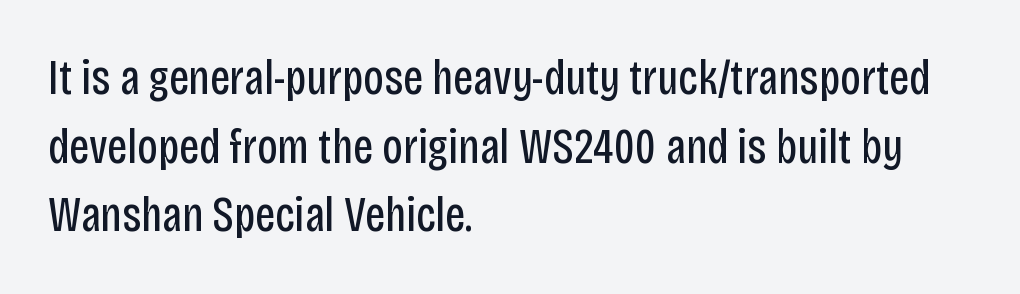
Q: Is the text bold? A: No.
Q: Is the text italic (slanted)? A: No, it is upright.
Q: Is the typeface a serif or a sans-serif typeface? A: Sans-serif.
Q: Is the text underlined? A: No.
Q: How is the paragraph aligned? A: Left-aligned.
Q: Is the spacing between letters normal or unusually wide? A: Normal.
Q: Is the spacing between lines tight, normal or loose? A: Normal.
Q: Width (condensed, normal, or wide)? A: Condensed.
Q: Stroke contrast? A: Low.
Q: x-height? A: Large.
Q: Monospaced? A: No.
